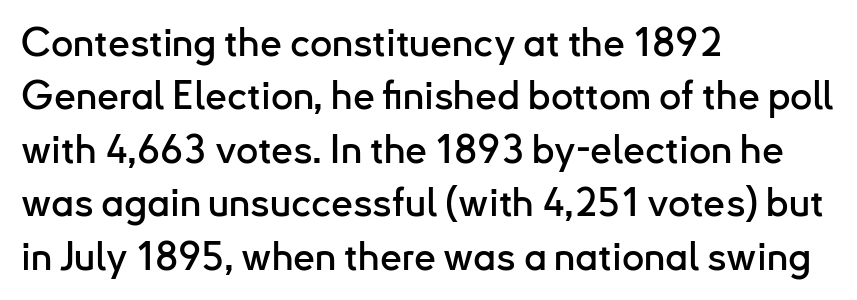
The image shows 39 px sans-serif type, upright; set left-aligned, normal line spacing (1.37x), normal letter spacing, not underlined; low stroke contrast and a small x-height.
